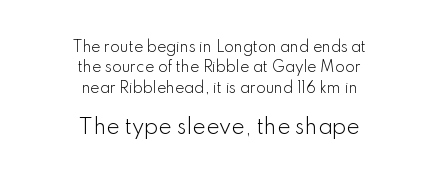
The string is rendered with underlining switched off. Successive baselines arrive at the customary interval. Characters follow at the spacing the type designer built in. Visually the block forms a symmetrical silhouette, jagged on both flanks. Is the type heavy? It reads as light-to-regular instead. Posture: straight, roman, zero tilt.
